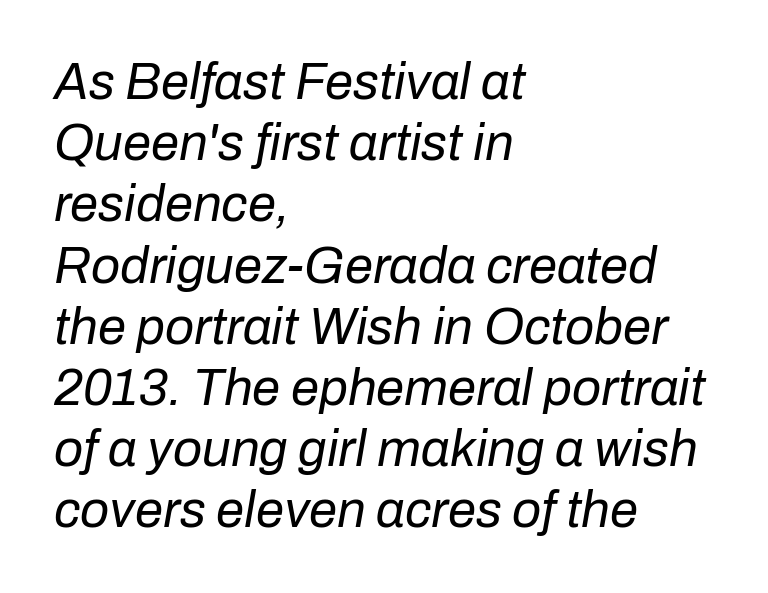
This rendering uses left alignment, leaving the right contour irregular. How are the letters spaced? Ordinarily, with no added tracking. The passage shown is not bold in any degree. If you drew a line through each stem, it would be angled.
